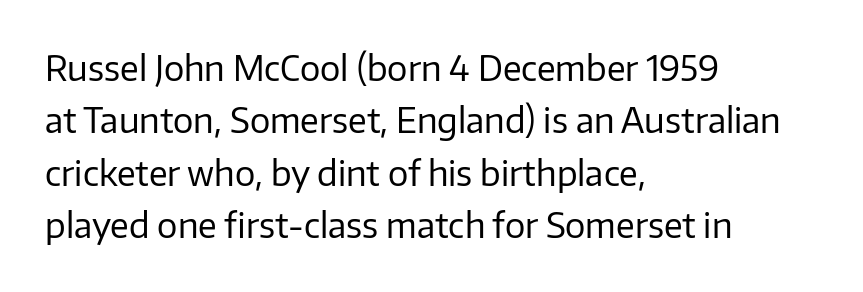
{"serif": "no", "italic": "no", "bold": "no", "weight": "regular", "width": "normal", "stroke_contrast": "low", "x_height": "medium", "monospaced": "no", "underline": "no", "align": "left", "line_spacing": "normal", "line_spacing_ratio": 1.54, "letter_spacing": "normal", "letter_spacing_em": 0.0, "glyph_px": 34}
